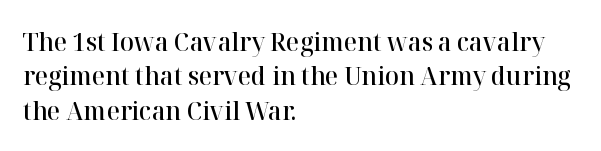
Where is the straight margin? On the left. Short note: letters normally spaced. Lines of text with bare space underneath. On the weight axis this lands at semibold, roughly 600. The passage shown stacks its lines at a standard gap.
